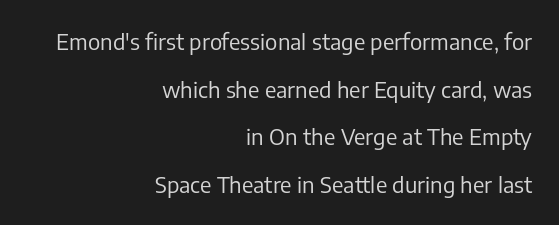
Q: Is the text bold? A: No.
Q: Is the text italic (slanted)? A: No, it is upright.
Q: Is the text underlined? A: No.
Q: How is the paragraph aligned? A: Right-aligned.
Q: Is the spacing between letters normal or unusually wide? A: Normal.
Q: Is the spacing between lines tight, normal or loose? A: Loose.
